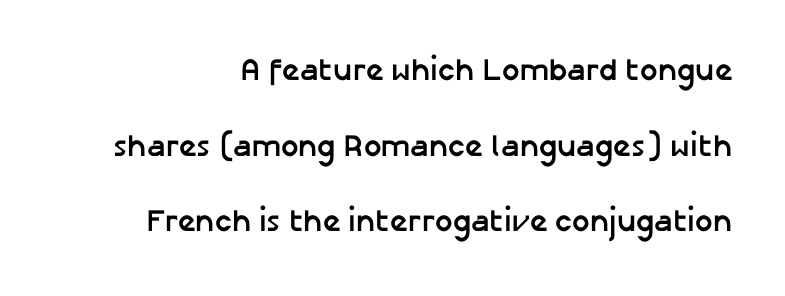
The image shows 31 px semibold sans-serif type, upright; set loose line spacing (2.44x), normal letter spacing, not underlined; low stroke contrast and a medium x-height.
